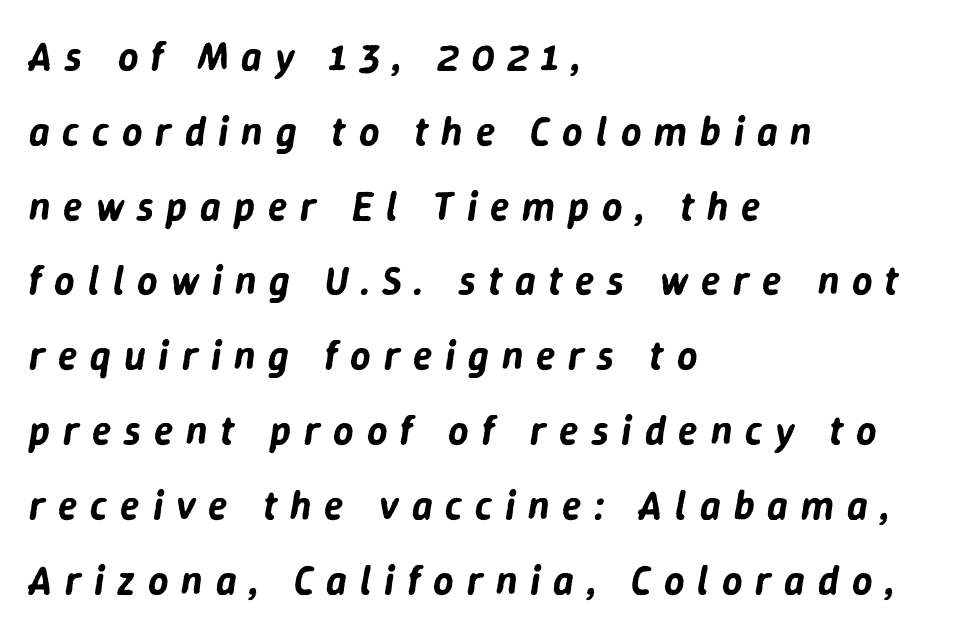
{"italic": "yes", "lean": "right", "slant_degrees": 9, "width": "normal", "stroke_contrast": "low", "x_height": "medium", "monospaced": "no", "underline": "no", "align": "left", "line_spacing_ratio": 1.87, "letter_spacing": "wide", "letter_spacing_em": 0.32, "glyph_px": 40}
